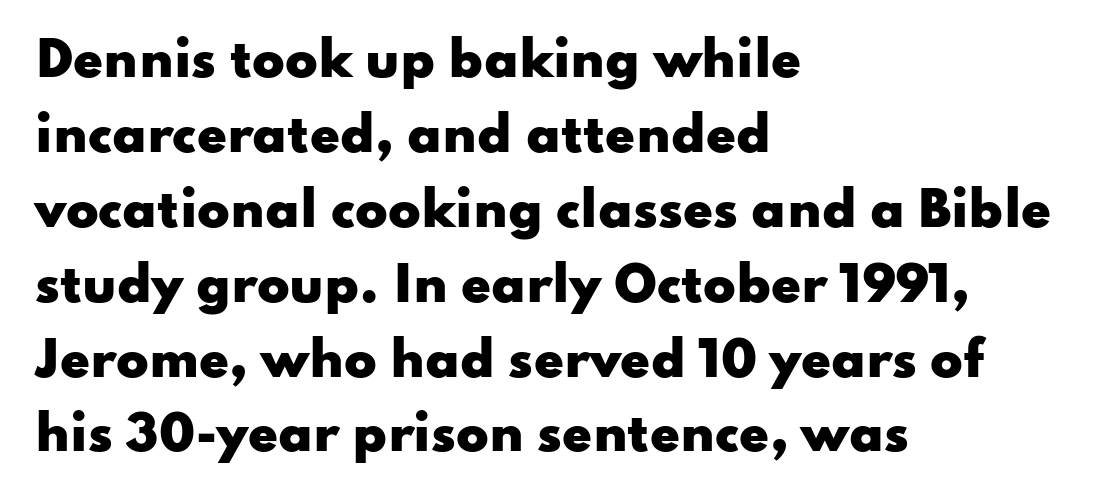
The image shows 48 px heavy, wide sans-serif type, upright; set left-aligned, normal line spacing (1.56x), normal letter spacing, not underlined; low stroke contrast and a small x-height.
